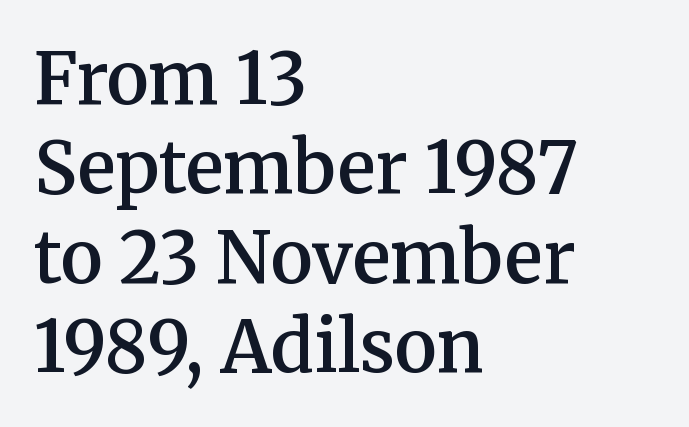
{"serif": "yes", "italic": "no", "bold": "semi", "weight": "semibold", "width": "normal", "stroke_contrast": "medium", "x_height": "medium", "monospaced": "no", "underline": "no", "align": "left", "line_spacing": "normal", "line_spacing_ratio": 1.26, "letter_spacing": "normal", "letter_spacing_em": 0.0, "glyph_px": 71}
